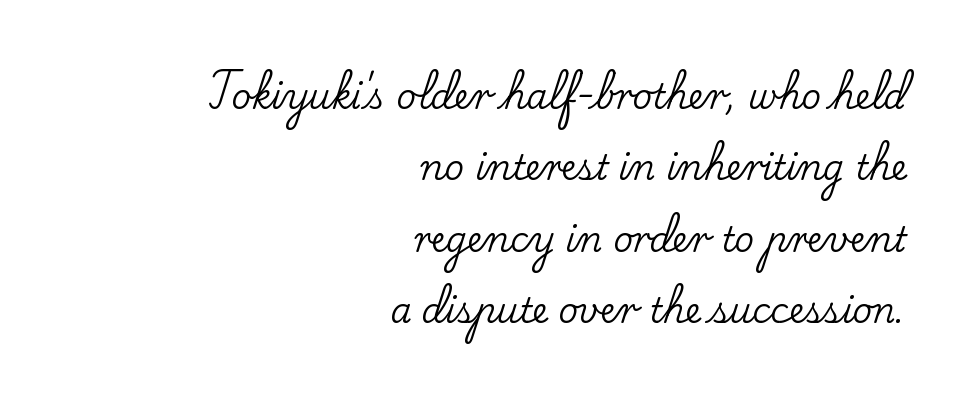
Q: Is the text italic (slanted)? A: Yes.
Q: Is the typeface a serif or a sans-serif typeface? A: Serif.
Q: Is the text underlined? A: No.
Q: How is the paragraph aligned? A: Right-aligned.
Q: Is the spacing between letters normal or unusually wide? A: Normal.
Q: Is the spacing between lines tight, normal or loose? A: Loose.
Q: Width (condensed, normal, or wide)? A: Normal.
Q: Stroke contrast? A: Low.
Q: x-height? A: Small.
Q: Monospaced? A: No.
